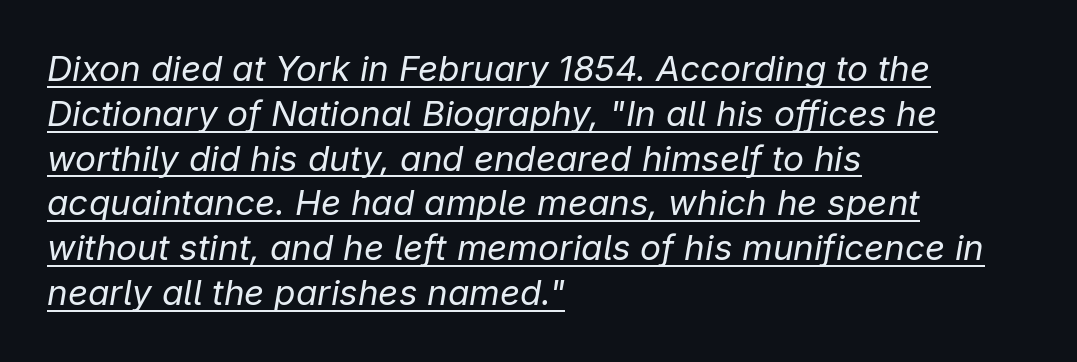
{"italic": "yes", "lean": "right", "slant_degrees": 9, "bold": "no", "weight": "regular", "width": "normal", "stroke_contrast": "low", "x_height": "medium", "monospaced": "no", "underline": "yes", "align": "left", "line_spacing": "normal", "line_spacing_ratio": 1.28, "letter_spacing": "normal", "letter_spacing_em": 0.0, "glyph_px": 35}
